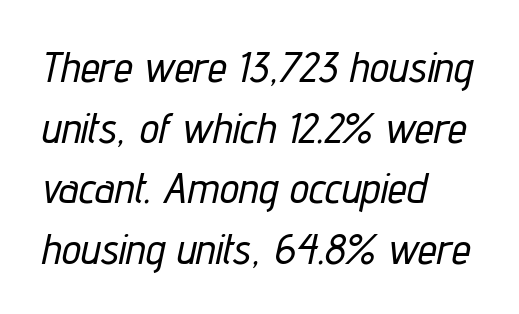
Does extra space separate the letters? No, they use regular spacing. The lettering tilts uniformly, giving the passage an italic look. Character widths vary here, with narrow letters taking less room than wide ones. These lines are set flush left with a ragged right edge.
